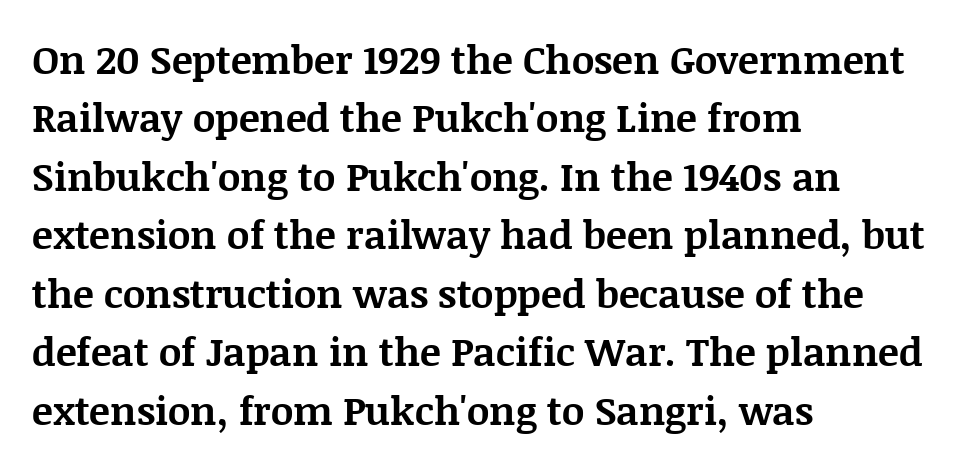
Q: Is the text bold? A: Yes.
Q: Is the text italic (slanted)? A: No, it is upright.
Q: Is the typeface a serif or a sans-serif typeface? A: Serif.
Q: Is the text underlined? A: No.
Q: How is the paragraph aligned? A: Left-aligned.
Q: Is the spacing between letters normal or unusually wide? A: Normal.
Q: Is the spacing between lines tight, normal or loose? A: Normal.
Q: Width (condensed, normal, or wide)? A: Normal.
Q: Stroke contrast? A: Medium.
Q: x-height? A: Large.
Q: Monospaced? A: No.
